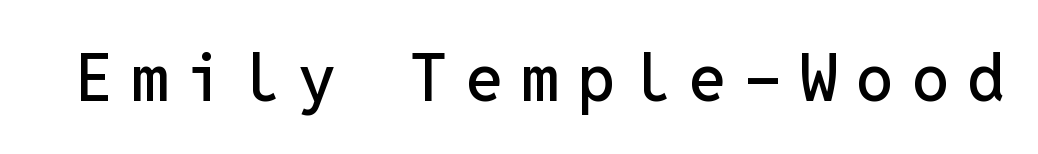
Here the designer chose a console-style face with uniform glyph widths. Does the type have serifs? No, each stem ends abruptly. Glyph-to-glyph distance is far greater than everyday printed text. In terms of posture, this sample is upright. The foot of each line stays bare and open.
